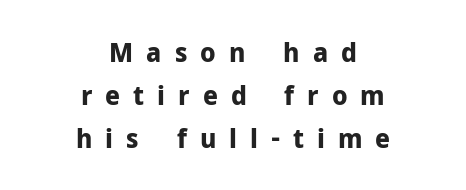
{"italic": "no", "bold": "yes", "underline": "no", "align": "center", "line_spacing": "normal", "line_spacing_ratio": 1.59, "letter_spacing": "wide", "letter_spacing_em": 0.48, "glyph_px": 27}
